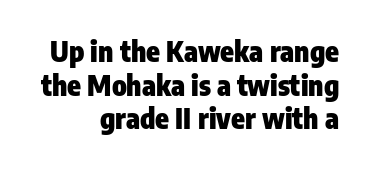
Q: Is the text bold? A: Yes.
Q: Is the text italic (slanted)? A: No, it is upright.
Q: Is the typeface a serif or a sans-serif typeface? A: Sans-serif.
Q: Is the text underlined? A: No.
Q: How is the paragraph aligned? A: Right-aligned.
Q: Is the spacing between letters normal or unusually wide? A: Normal.
Q: Width (condensed, normal, or wide)? A: Condensed.
Q: Stroke contrast? A: Low.
Q: x-height? A: Medium.
Q: Monospaced? A: No.
